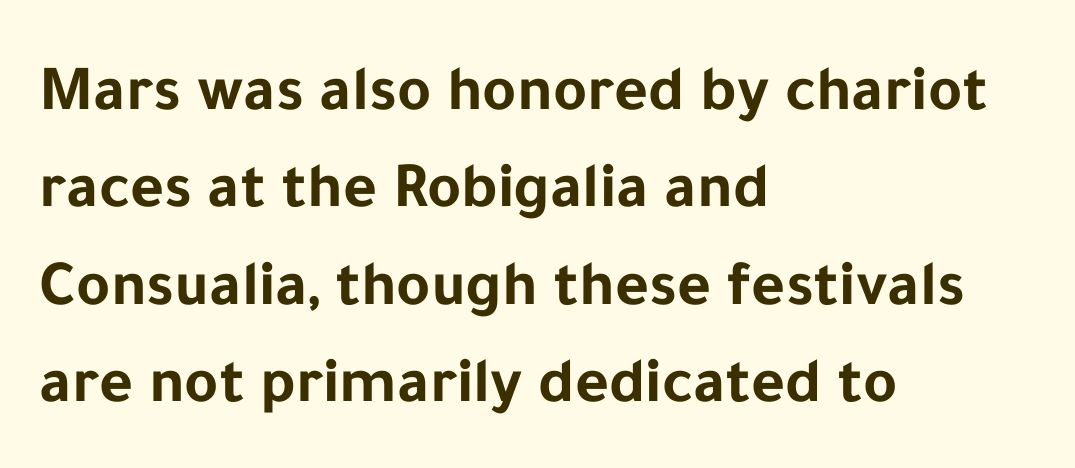
It's the straight-up-and-down kind of type. Caption: multi-line text, flush left, ragged right. Clear beneath every line of the passage. Strong, thick strokes mark this as bold type. Compared with typical paragraphs, the rows here are spaced about the same. Think of a printed novel: that variable character pitch is what you see here.
